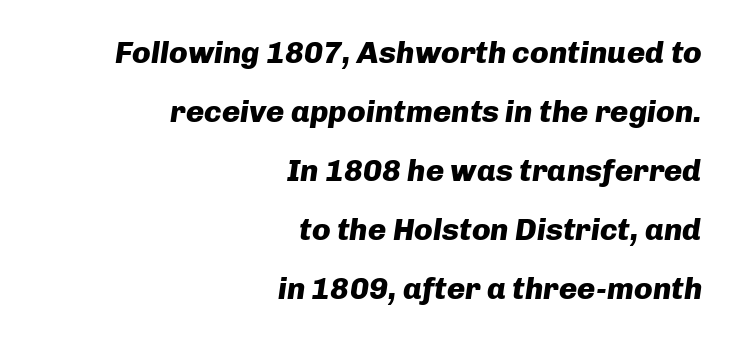
This sample is right-justified, so line beginnings fall wherever the words allow. Honestly, the letter spacing is just normal — you wouldn't notice it. Type without underlining. Is the type bold? Yes — the strokes are clearly thick and heavy.
